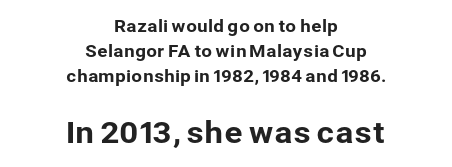
Q: Is the text italic (slanted)? A: No, it is upright.
Q: Is the typeface a serif or a sans-serif typeface? A: Sans-serif.
Q: Is the text underlined? A: No.
Q: How is the paragraph aligned? A: Centered.
Q: Is the spacing between letters normal or unusually wide? A: Normal.
Q: Is the spacing between lines tight, normal or loose? A: Normal.
Q: Which block of text is set in a larger size, the first (top) or the second (bottom)? A: The second (bottom) one.
Q: Width (condensed, normal, or wide)? A: Normal.
Q: Stroke contrast? A: Low.
Q: x-height? A: Medium.
Q: Monospaced? A: No.
